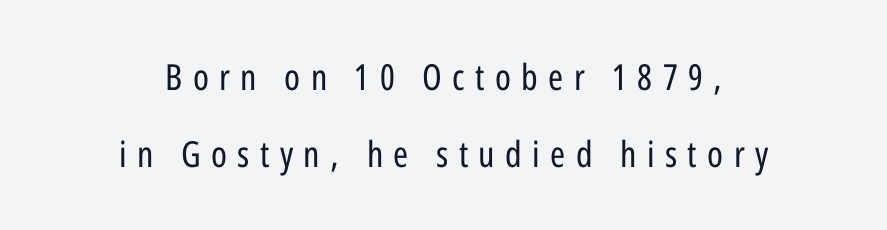
The image shows 36 px regular-weight, condensed sans-serif type, upright; set centered, loose line spacing (2.14x), unusually wide letter spacing (+0.29 em), not underlined; low stroke contrast and a medium x-height.
